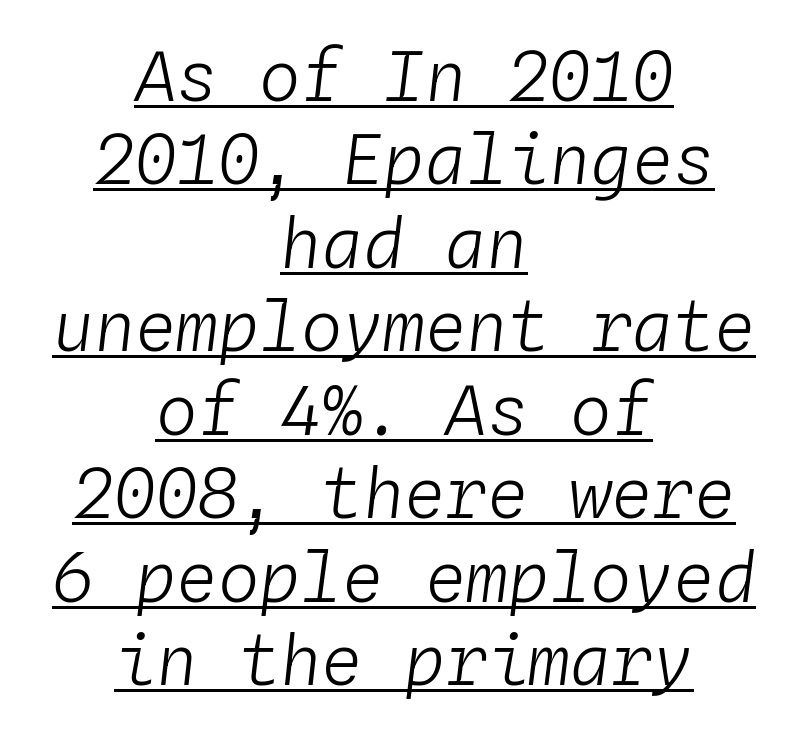
Q: Is the text bold? A: No.
Q: Is the text italic (slanted)? A: Yes, it leans right by about 4 degrees.
Q: Is the text underlined? A: Yes.
Q: How is the paragraph aligned? A: Centered.
Q: Is the spacing between letters normal or unusually wide? A: Normal.
Q: Width (condensed, normal, or wide)? A: Normal.
Q: Stroke contrast? A: Low.
Q: x-height? A: Medium.
Q: Monospaced? A: Yes.
